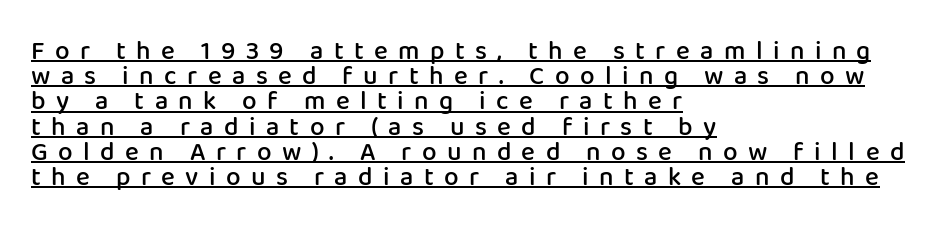
Q: Is the text bold? A: Semi-bold.
Q: Is the text italic (slanted)? A: No, it is upright.
Q: Is the text underlined? A: Yes.
Q: How is the paragraph aligned? A: Left-aligned.
Q: Is the spacing between letters normal or unusually wide? A: Unusually wide.
Q: Is the spacing between lines tight, normal or loose? A: Tight.
